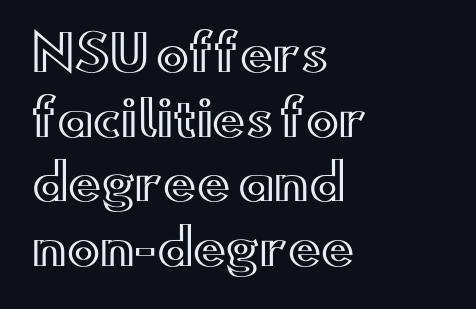
The image shows 49 px wide type, upright; set left-aligned, normal line spacing (1.32x), normal letter spacing, not underlined; a small x-height.
